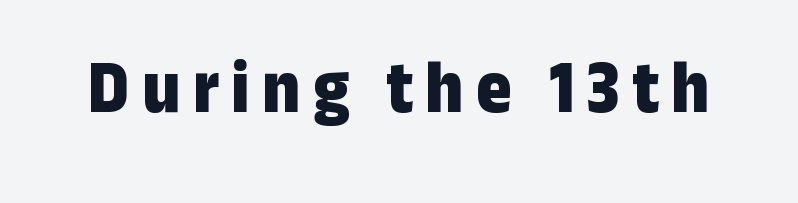
Q: Is the text bold? A: Yes.
Q: Is the text italic (slanted)? A: No, it is upright.
Q: Is the typeface a serif or a sans-serif typeface? A: Sans-serif.
Q: Is the text underlined? A: No.
Q: Width (condensed, normal, or wide)? A: Condensed.
Q: Stroke contrast? A: Low.
Q: x-height? A: Medium.
Q: Monospaced? A: No.
